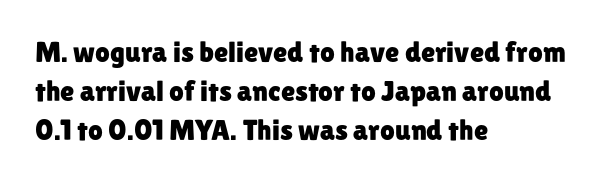
{"serif": "no", "italic": "no", "width": "normal", "stroke_contrast": "low", "x_height": "medium", "monospaced": "no", "underline": "no", "align": "left", "line_spacing": "normal", "line_spacing_ratio": 1.34, "letter_spacing": "normal", "letter_spacing_em": 0.0, "glyph_px": 29}
